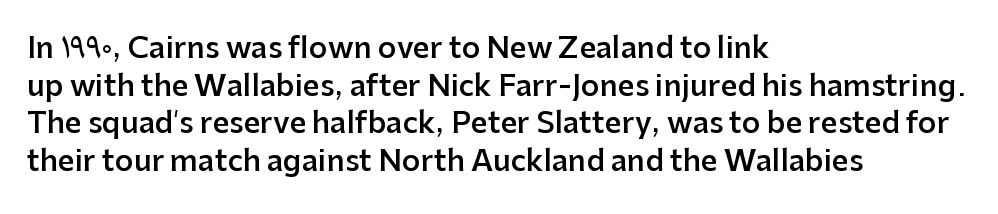
Q: Is the text bold? A: Semi-bold.
Q: Is the text italic (slanted)? A: No, it is upright.
Q: Is the typeface a serif or a sans-serif typeface? A: Sans-serif.
Q: Is the text underlined? A: No.
Q: How is the paragraph aligned? A: Left-aligned.
Q: Is the spacing between letters normal or unusually wide? A: Normal.
Q: Is the spacing between lines tight, normal or loose? A: Normal.
Q: Width (condensed, normal, or wide)? A: Normal.
Q: Stroke contrast? A: Low.
Q: x-height? A: Medium.
Q: Monospaced? A: No.
